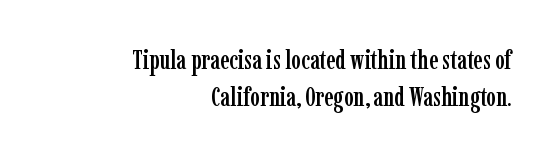
The image shows 26 px text type, upright; set right-aligned, normal line spacing (1.41x), normal letter spacing, not underlined.
